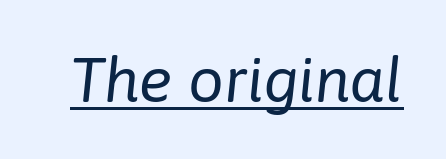
The image shows 63 px regular-weight type, italic (leaning right); set normal letter spacing, underlined; low stroke contrast and a medium x-height.
